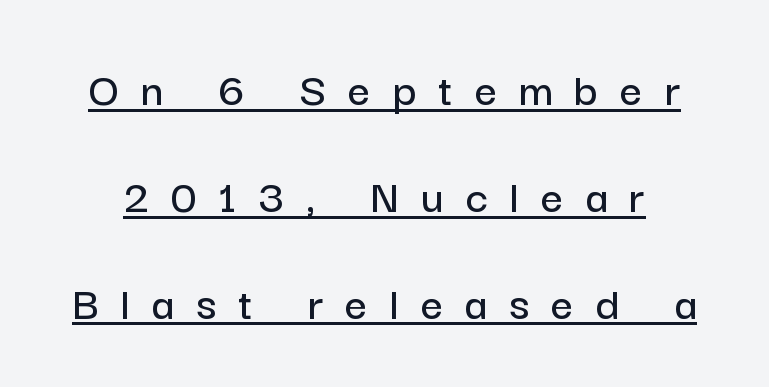
Q: Is the text italic (slanted)? A: No, it is upright.
Q: Is the typeface a serif or a sans-serif typeface? A: Sans-serif.
Q: Is the text underlined? A: Yes.
Q: Is the spacing between letters normal or unusually wide? A: Unusually wide.
Q: Is the spacing between lines tight, normal or loose? A: Loose.
Q: Width (condensed, normal, or wide)? A: Normal.
Q: Stroke contrast? A: Low.
Q: x-height? A: Medium.
Q: Monospaced? A: No.
